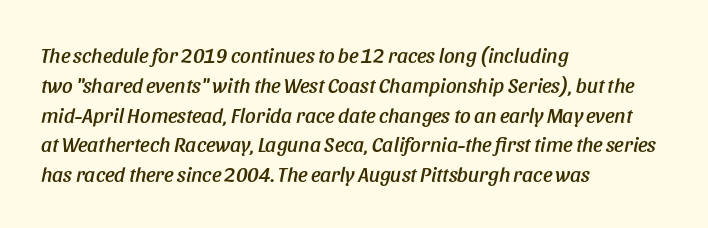
The image shows 21 px text type, italic (leaning right); set left-aligned, normal line spacing (1.42x), normal letter spacing, not underlined.
